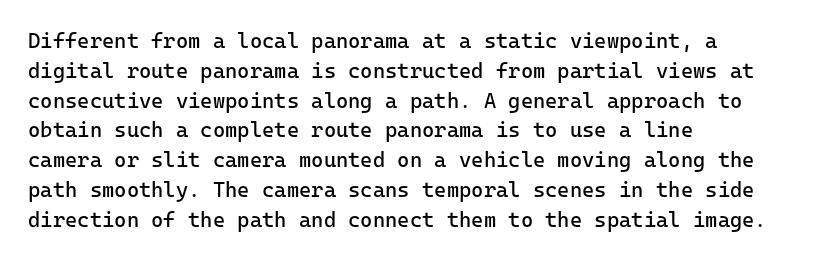
The image shows 21 px text type, upright; set left-aligned, normal line spacing (1.42x), normal letter spacing, not underlined.
